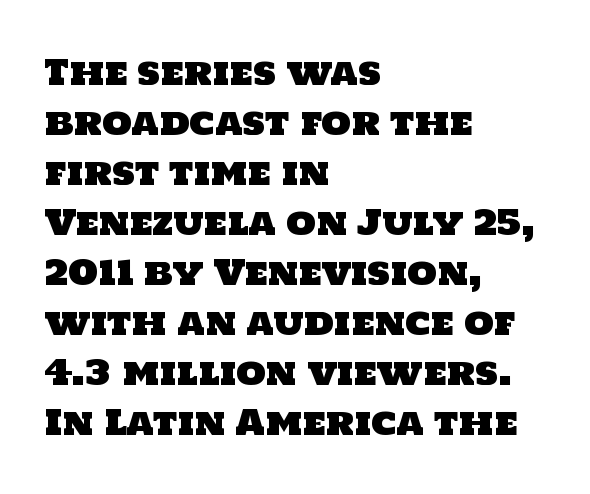
Q: Is the typeface a serif or a sans-serif typeface? A: Sans-serif.
Q: Is the text underlined? A: No.
Q: How is the paragraph aligned? A: Left-aligned.
Q: Is the spacing between letters normal or unusually wide? A: Normal.
Q: Is the spacing between lines tight, normal or loose? A: Normal.
Q: Width (condensed, normal, or wide)? A: Normal.
Q: Stroke contrast? A: Low.
Q: x-height? A: Large.
Q: Monospaced? A: No.
